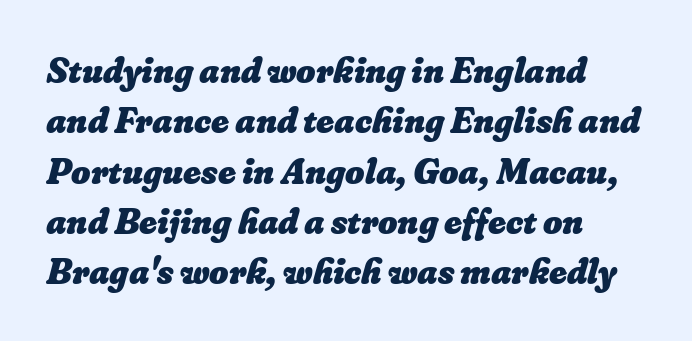
Q: Is the text bold? A: Yes.
Q: Is the text underlined? A: No.
Q: How is the paragraph aligned? A: Left-aligned.
Q: Is the spacing between letters normal or unusually wide? A: Normal.
Q: Is the spacing between lines tight, normal or loose? A: Normal.
Q: Width (condensed, normal, or wide)? A: Normal.
Q: Stroke contrast? A: Low.
Q: x-height? A: Small.
Q: Monospaced? A: No.
